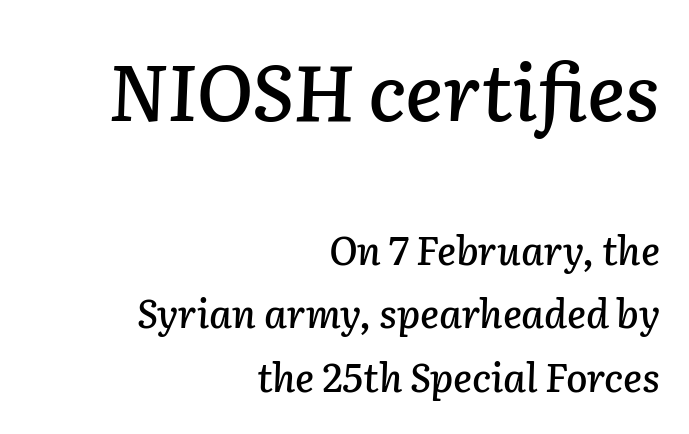
Q: Is the text italic (slanted)? A: Yes, it leans right by about 2 degrees.
Q: Is the text underlined? A: No.
Q: How is the paragraph aligned? A: Right-aligned.
Q: Is the spacing between letters normal or unusually wide? A: Normal.
Q: Is the spacing between lines tight, normal or loose? A: Normal.
Q: Which block of text is set in a larger size, the first (top) or the second (bottom)? A: The first (top) one.
Q: Width (condensed, normal, or wide)? A: Normal.
Q: Stroke contrast? A: Low.
Q: x-height? A: Medium.
Q: Monospaced? A: No.
